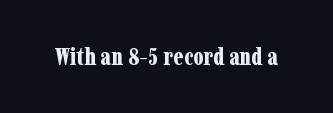
Q: Is the text bold? A: Yes.
Q: Is the text italic (slanted)? A: No, it is upright.
Q: Is the text underlined? A: No.
Q: Is the spacing between letters normal or unusually wide? A: Normal.
